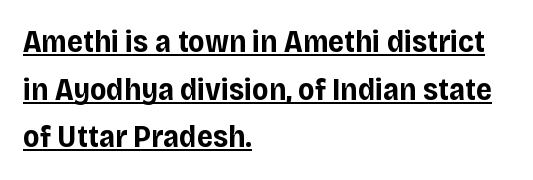
You can see a thin bar hugging the bottom of the glyphs. Every letter is thick-stroked: bold, no question. The lines sit at an ordinary, default distance from one another. One-word summary of the alignment: left. To sum up the face: it is a sans, with no serifs.
